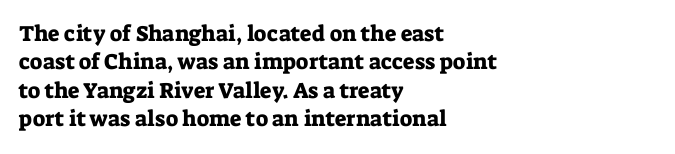
{"italic": "no", "underline": "no", "align": "left", "line_spacing": "normal", "line_spacing_ratio": 1.29, "letter_spacing": "normal", "letter_spacing_em": 0.0, "glyph_px": 22}
